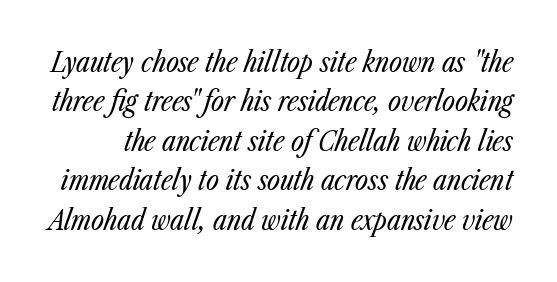
Does the lettering tilt? It does — this is italic. The letterforms sit shoulder to shoulder at normal distance. These glyphs show unthickened strokes, regular width or finer. Unmarked baselines from the first word to the last. Does the leading feel generous? No, just average.
